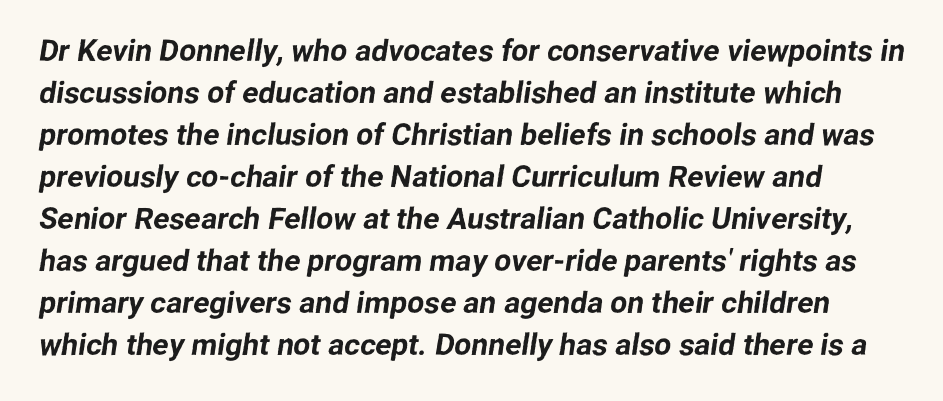
Q: Is the typeface a serif or a sans-serif typeface? A: Sans-serif.
Q: Is the text underlined? A: No.
Q: Is the spacing between letters normal or unusually wide? A: Normal.
Q: Is the spacing between lines tight, normal or loose? A: Normal.
Q: Width (condensed, normal, or wide)? A: Normal.
Q: Stroke contrast? A: Low.
Q: x-height? A: Medium.
Q: Monospaced? A: No.
